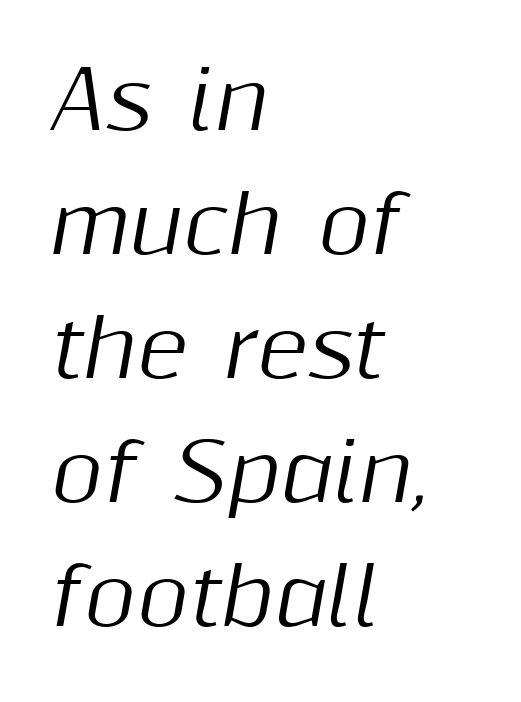
One glance says typical: line gaps are just what's usual. Letter spacing: default. Slant detected: the letters are inclined. The space directly below the letters is spotless.
